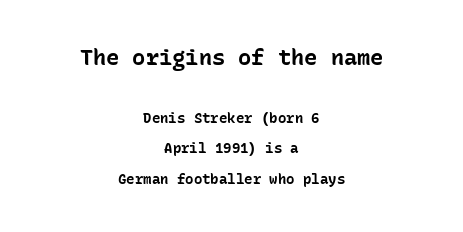
{"italic": "no", "bold": "yes", "underline": "no", "align": "center", "line_spacing": "loose", "line_spacing_ratio": 2.16, "letter_spacing": "normal", "letter_spacing_em": 0.0, "larger_block": "first", "size_ratio": 1.57, "glyph_px": 22}
